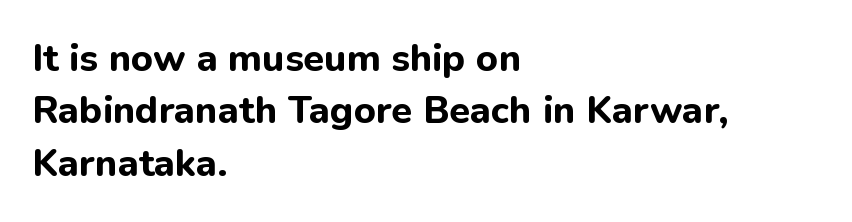
{"serif": "no", "italic": "no", "bold": "yes", "weight": "bold", "width": "normal", "stroke_contrast": "low", "x_height": "medium", "monospaced": "no", "underline": "no", "align": "left", "line_spacing": "normal", "line_spacing_ratio": 1.38, "letter_spacing": "normal", "letter_spacing_em": 0.0, "glyph_px": 38}
